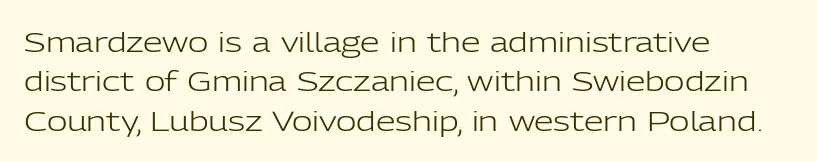
{"serif": "no", "italic": "no", "bold": "no", "weight": "light", "width": "normal", "stroke_contrast": "low", "x_height": "medium", "monospaced": "no", "underline": "no", "align": "left", "line_spacing": "normal", "line_spacing_ratio": 1.41, "letter_spacing": "normal", "letter_spacing_em": 0.0, "glyph_px": 28}
